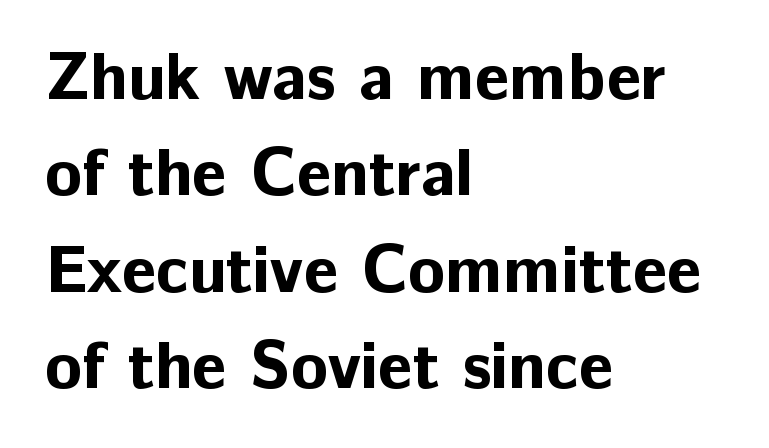
{"serif": "no", "italic": "no", "bold": "yes", "weight": "bold", "width": "normal", "stroke_contrast": "low", "x_height": "medium", "monospaced": "no", "underline": "no", "align": "left", "line_spacing": "normal", "line_spacing_ratio": 1.44, "letter_spacing": "normal", "letter_spacing_em": 0.0, "glyph_px": 67}
